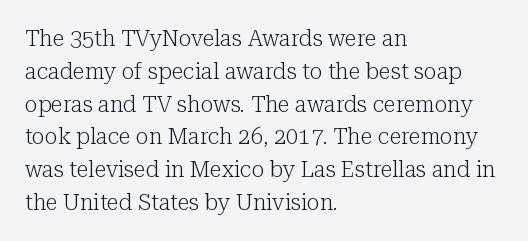
{"italic": "no", "bold": "no", "underline": "no", "align": "left", "line_spacing": "normal", "line_spacing_ratio": 1.49, "letter_spacing": "normal", "letter_spacing_em": 0.0, "glyph_px": 22}
